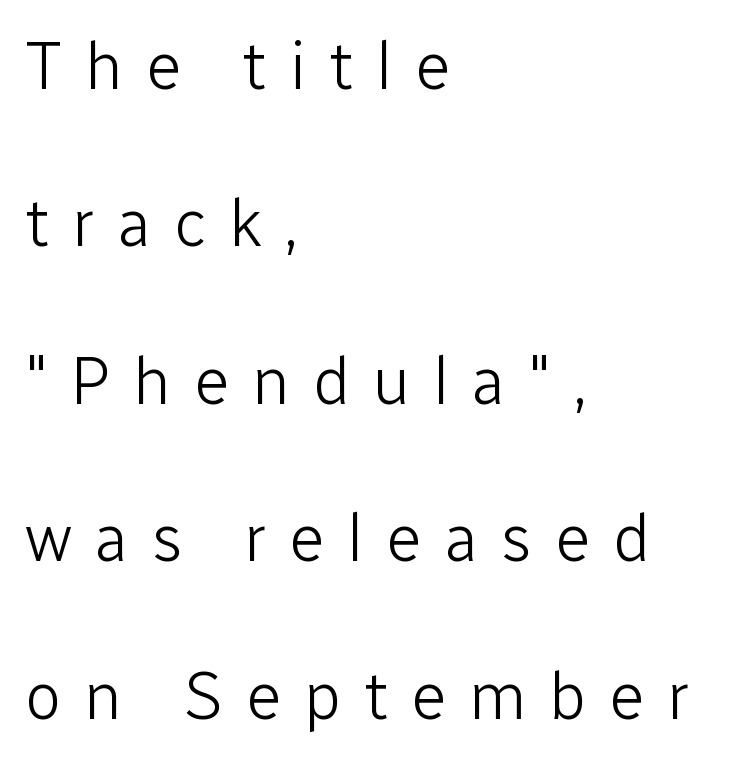
{"serif": "no", "italic": "no", "bold": "no", "weight": "light", "width": "normal", "stroke_contrast": "low", "x_height": "medium", "monospaced": "no", "underline": "no", "align": "left", "line_spacing": "loose", "line_spacing_ratio": 2.35, "letter_spacing": "wide", "letter_spacing_em": 0.33, "glyph_px": 67}
